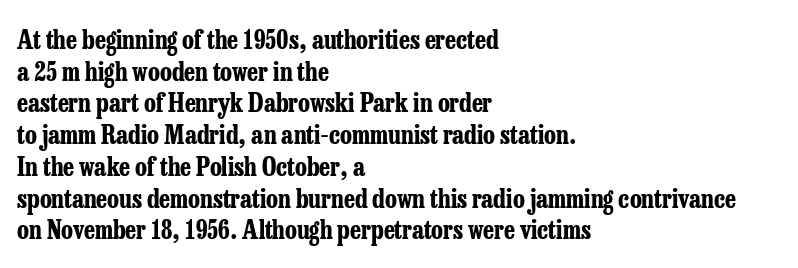
Short and long lines alike share a common starting point at left. The vertical gap from one line to the next is medium. Does the lettering tilt? It doesn't — this is upright. Underline: absent. The tracking reads as untouched default to a designer's eye. Chunky letters — that's bold for sure.
